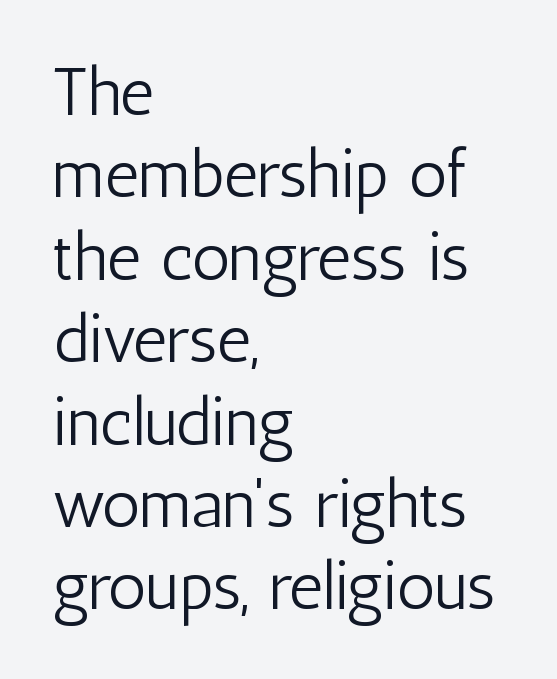
Left-aligned paragraph, ragged on the right. Check under the words: just untouched page. Each letter's strokes conclude bluntly, with no projecting serifs. Note the varied advance widths — an 'i' is clearly narrower than an 'm'.
